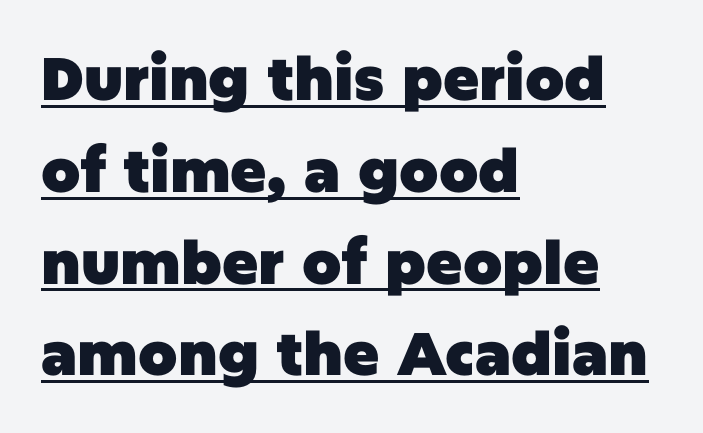
Is this a fixed-width face? No — the glyphs have proportional, varying widths. A classic flush-left, rag-right setting is used for this passage. The rendered words wear a rule along their underside. Style check: upright. Is the type bold? Yes — the strokes are clearly thick and heavy.
